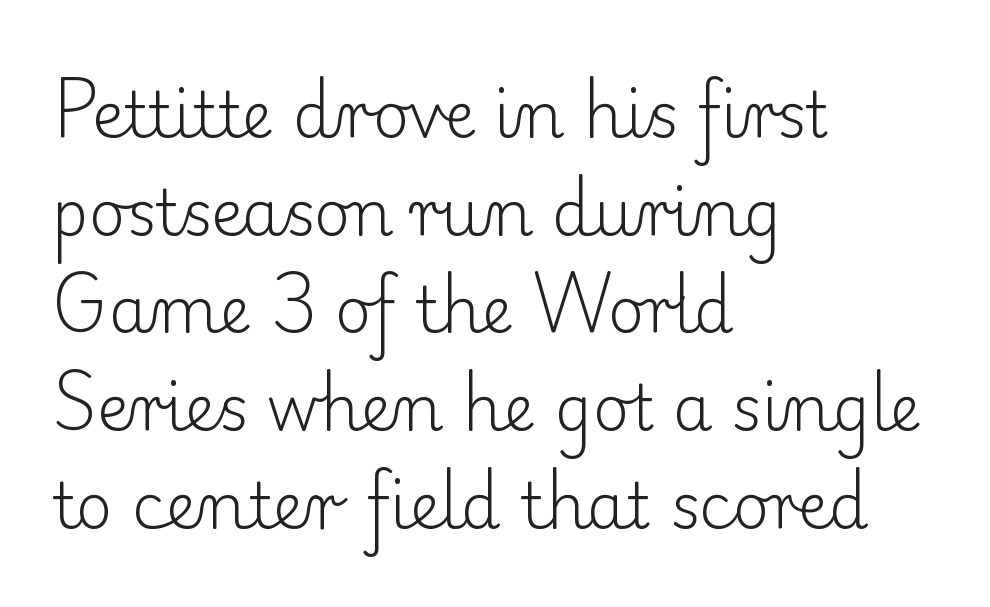
Q: Is the text bold? A: No.
Q: Is the text italic (slanted)? A: No, it is upright.
Q: Is the text underlined? A: No.
Q: How is the paragraph aligned? A: Left-aligned.
Q: Is the spacing between letters normal or unusually wide? A: Normal.
Q: Is the spacing between lines tight, normal or loose? A: Normal.
Q: Width (condensed, normal, or wide)? A: Normal.
Q: Stroke contrast? A: Low.
Q: x-height? A: Small.
Q: Monospaced? A: No.
